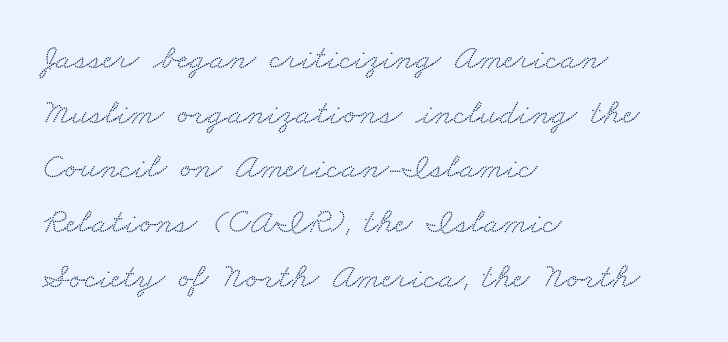
To sum up the face: it has serifs. One glance says typical: line gaps are just what's usual. The face used here is proportionally spaced, like ordinary book or web type. The lines in this sample share a left origin and differ only in where they stop. Here the glyphs are tracked normally, forming tight word shapes. Bare-footed words on every line.
